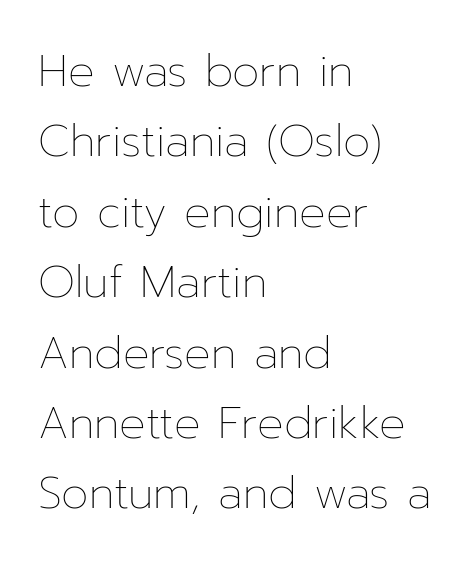
Q: Is the text bold? A: No.
Q: Is the text italic (slanted)? A: No, it is upright.
Q: Is the text underlined? A: No.
Q: How is the paragraph aligned? A: Left-aligned.
Q: Is the spacing between letters normal or unusually wide? A: Normal.
Q: Is the spacing between lines tight, normal or loose? A: Normal.
Q: Width (condensed, normal, or wide)? A: Normal.
Q: Stroke contrast? A: Low.
Q: x-height? A: Medium.
Q: Monospaced? A: No.
